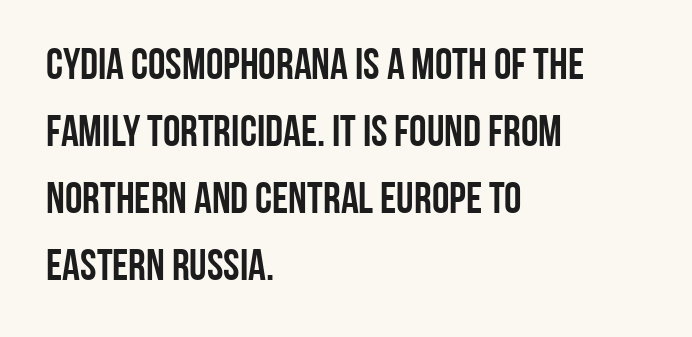
The image shows 44 px condensed sans-serif type, upright; set left-aligned, normal line spacing (1.52x), normal letter spacing, not underlined; low stroke contrast and a large x-height.
